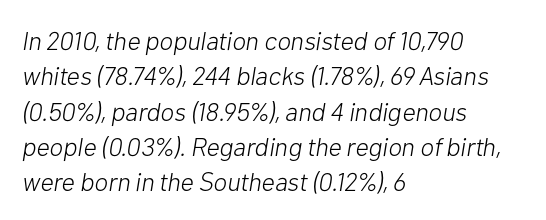
The image shows 26 px text type, italic (leaning right); set left-aligned, normal line spacing (1.36x), normal letter spacing, not underlined.
